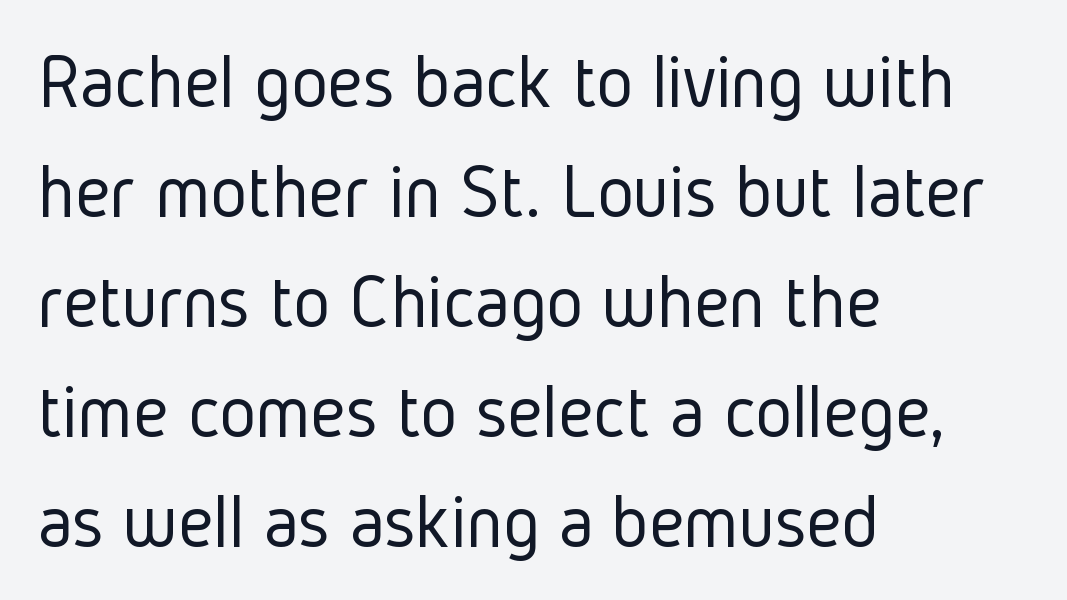
Just letters on the line, the space beneath them empty. A light-to-regular cut is what we see here. Is there any slant? The stems are plumb. Leading matches the norm, producing a regular column.
